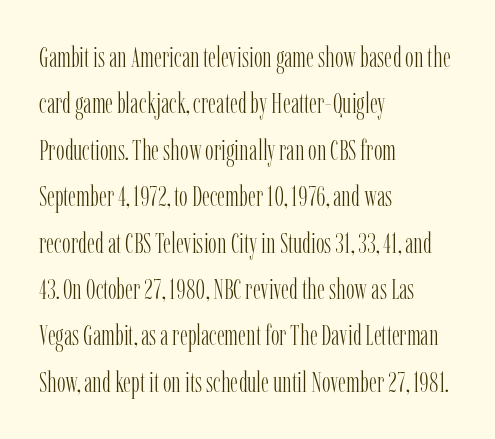
Q: Is the text bold? A: No.
Q: Is the text italic (slanted)? A: No, it is upright.
Q: Is the typeface a serif or a sans-serif typeface? A: Serif.
Q: Is the text underlined? A: No.
Q: How is the paragraph aligned? A: Left-aligned.
Q: Is the spacing between letters normal or unusually wide? A: Normal.
Q: Is the spacing between lines tight, normal or loose? A: Normal.
Q: Width (condensed, normal, or wide)? A: Condensed.
Q: Stroke contrast? A: Low.
Q: x-height? A: Medium.
Q: Monospaced? A: No.
